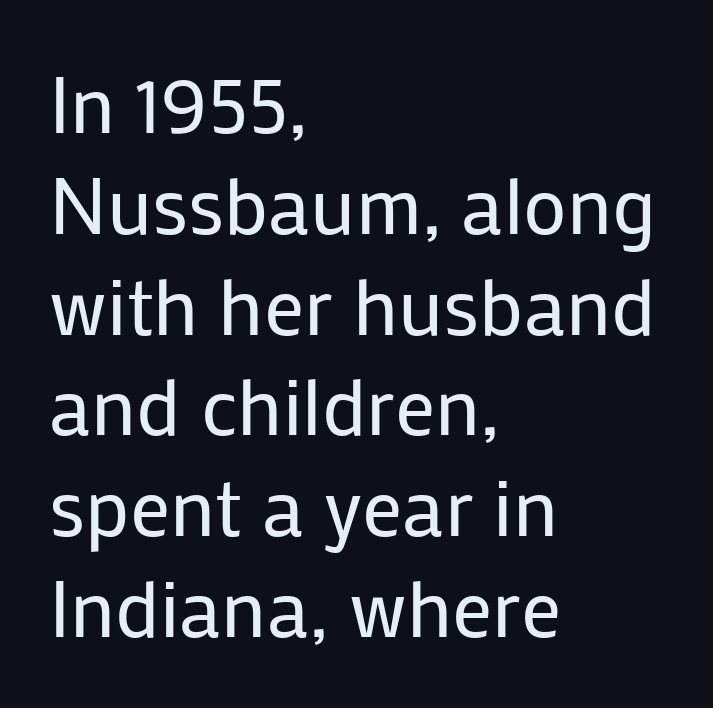
The image shows 80 px regular-weight sans-serif type, upright; set left-aligned, normal line spacing (1.26x), normal letter spacing, not underlined; low stroke contrast and a medium x-height.
